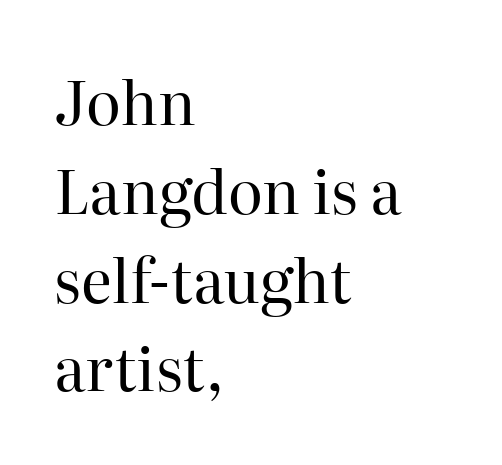
Q: Is the text bold? A: No.
Q: Is the text italic (slanted)? A: No, it is upright.
Q: Is the typeface a serif or a sans-serif typeface? A: Serif.
Q: Is the text underlined? A: No.
Q: How is the paragraph aligned? A: Left-aligned.
Q: Is the spacing between letters normal or unusually wide? A: Normal.
Q: Is the spacing between lines tight, normal or loose? A: Normal.
Q: Width (condensed, normal, or wide)? A: Normal.
Q: Stroke contrast? A: High.
Q: x-height? A: Medium.
Q: Monospaced? A: No.
